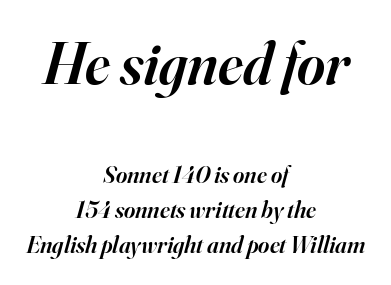
{"serif": "yes", "italic": "yes", "lean": "right", "slant_degrees": 16, "bold": "semi", "weight": "semibold", "width": "normal", "stroke_contrast": "high", "x_height": "small", "monospaced": "no", "underline": "no", "align": "center", "line_spacing": "normal", "line_spacing_ratio": 1.44, "letter_spacing": "normal", "letter_spacing_em": 0.0, "larger_block": "first", "size_ratio": 2.5, "glyph_px": 60}
